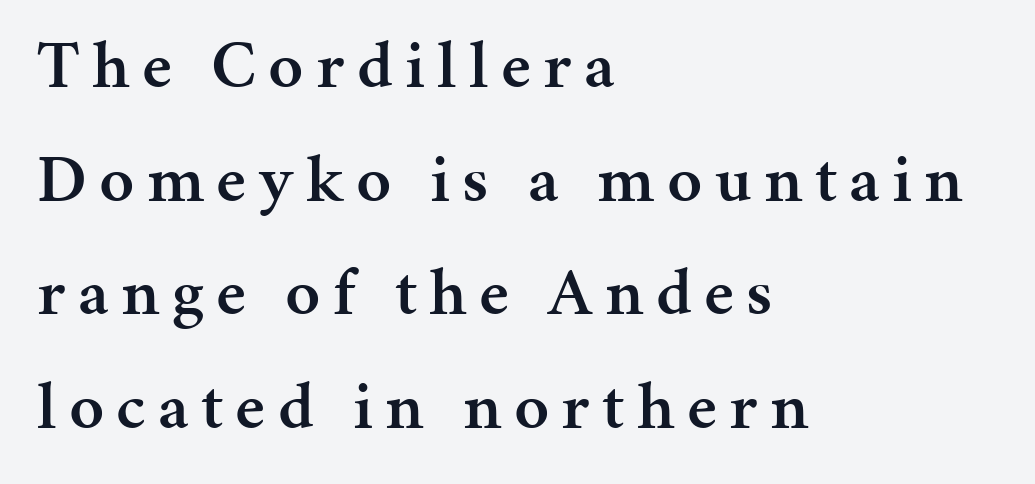
{"serif": "yes", "italic": "no", "bold": "semi", "weight": "semibold", "width": "normal", "stroke_contrast": "medium", "x_height": "medium", "monospaced": "no", "underline": "no", "align": "left", "line_spacing": "normal", "line_spacing_ratio": 1.67, "glyph_px": 68}
